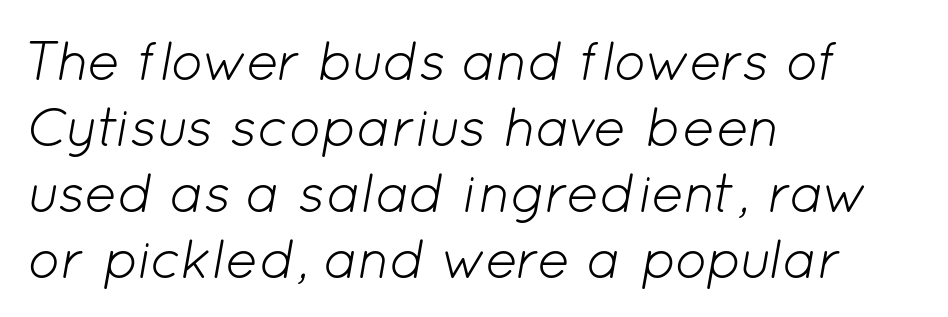
{"italic": "yes", "lean": "right", "slant_degrees": 12, "bold": "no", "weight": "light", "width": "normal", "stroke_contrast": "low", "x_height": "medium", "monospaced": "no", "underline": "no", "align": "left", "line_spacing_ratio": 1.2, "letter_spacing": "normal", "letter_spacing_em": 0.0, "glyph_px": 55}
